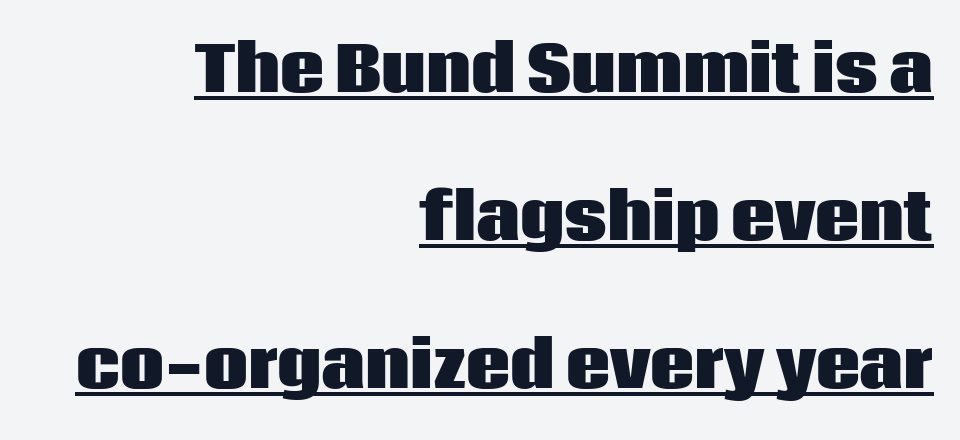
Q: Is the text bold? A: Yes.
Q: Is the text italic (slanted)? A: No, it is upright.
Q: Is the typeface a serif or a sans-serif typeface? A: Sans-serif.
Q: Is the text underlined? A: Yes.
Q: How is the paragraph aligned? A: Right-aligned.
Q: Is the spacing between letters normal or unusually wide? A: Normal.
Q: Is the spacing between lines tight, normal or loose? A: Loose.
Q: Width (condensed, normal, or wide)? A: Normal.
Q: Stroke contrast? A: Low.
Q: x-height? A: Large.
Q: Monospaced? A: No.
